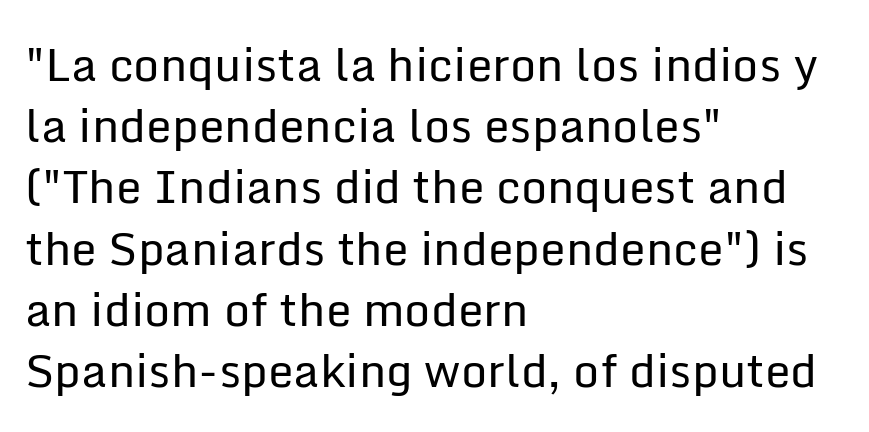
Q: Is the text bold? A: No.
Q: Is the text italic (slanted)? A: No, it is upright.
Q: Is the typeface a serif or a sans-serif typeface? A: Sans-serif.
Q: Is the text underlined? A: No.
Q: How is the paragraph aligned? A: Left-aligned.
Q: Is the spacing between letters normal or unusually wide? A: Normal.
Q: Is the spacing between lines tight, normal or loose? A: Normal.
Q: Width (condensed, normal, or wide)? A: Normal.
Q: Stroke contrast? A: Low.
Q: x-height? A: Medium.
Q: Monospaced? A: No.
